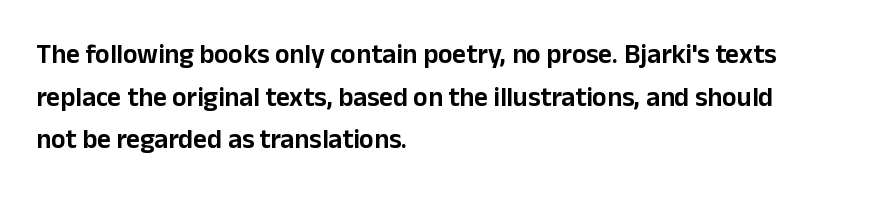
The words here are not underlined. Upright lettering throughout. This rendering leaves character spacing at its baseline value. These lines stack with their left ends in a neat column. Vertical spacing — default.
